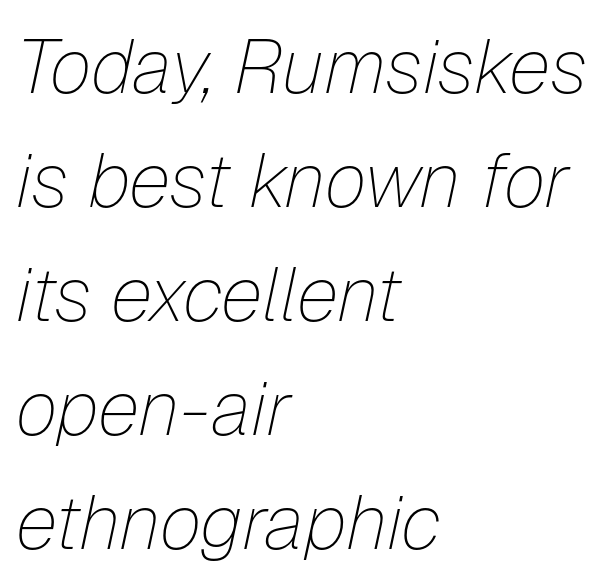
{"italic": "yes", "lean": "right", "slant_degrees": 12, "bold": "no", "weight": "thin", "width": "normal", "stroke_contrast": "low", "x_height": "medium", "monospaced": "no", "underline": "no", "align": "left", "line_spacing": "normal", "line_spacing_ratio": 1.5, "letter_spacing": "normal", "letter_spacing_em": 0.0, "glyph_px": 76}
